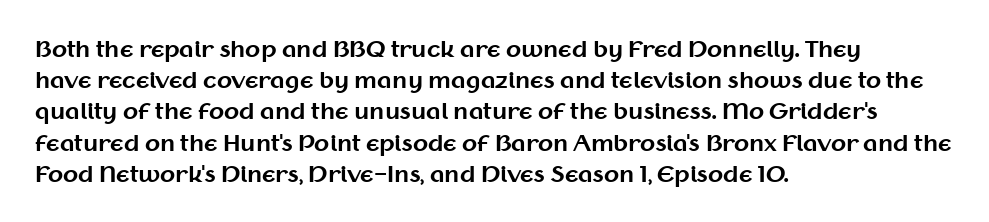
{"italic": "no", "bold": "yes", "underline": "no", "align": "left", "line_spacing": "normal", "line_spacing_ratio": 1.42, "letter_spacing": "normal", "letter_spacing_em": 0.0, "glyph_px": 22}
